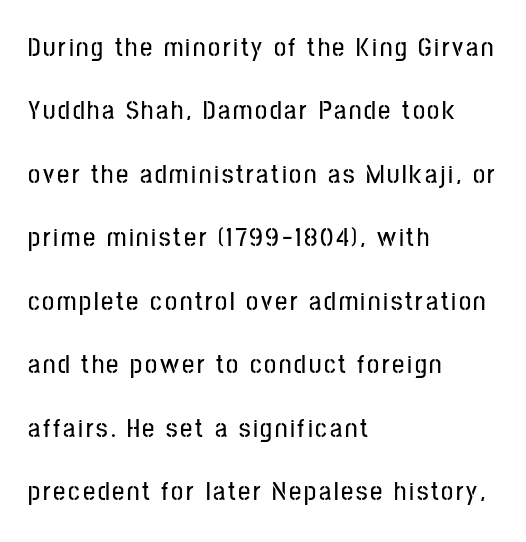
{"italic": "no", "underline": "no", "align": "left", "line_spacing": "loose", "line_spacing_ratio": 2.35, "glyph_px": 27}
